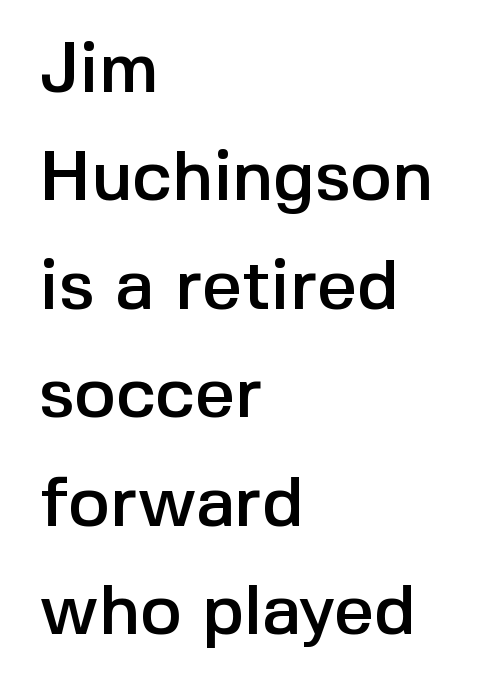
The rendering shows plain stroke endings on the letterforms — a sans-serif design. Here the designer chose a conventional face with non-uniform glyph widths. The area under the type is left untouched. Horizontal alignment here is leftward, the default for most running prose.
